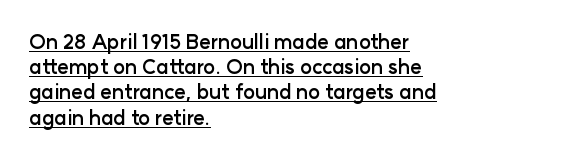
Q: Is the text bold? A: Yes.
Q: Is the text italic (slanted)? A: No, it is upright.
Q: Is the text underlined? A: Yes.
Q: How is the paragraph aligned? A: Left-aligned.
Q: Is the spacing between letters normal or unusually wide? A: Normal.
Q: Is the spacing between lines tight, normal or loose? A: Normal.
